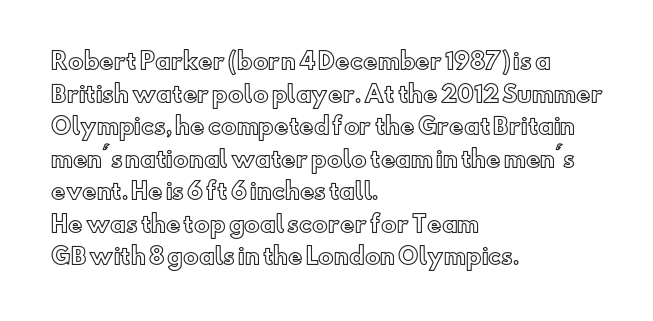
The image shows 22 px text type, upright; set left-aligned, normal line spacing (1.48x), normal letter spacing, not underlined.
